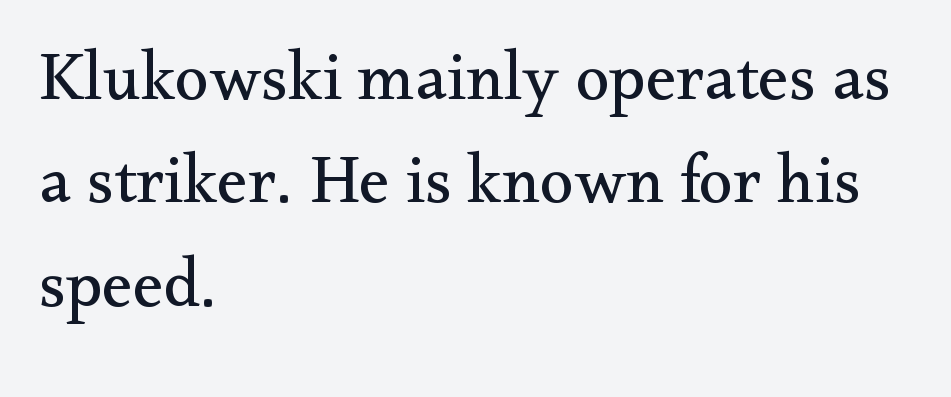
{"serif": "yes", "italic": "no", "bold": "no", "weight": "regular", "width": "normal", "stroke_contrast": "medium", "x_height": "small", "monospaced": "no", "underline": "no", "align": "left", "line_spacing": "normal", "line_spacing_ratio": 1.5, "letter_spacing": "normal", "letter_spacing_em": 0.0, "glyph_px": 69}
